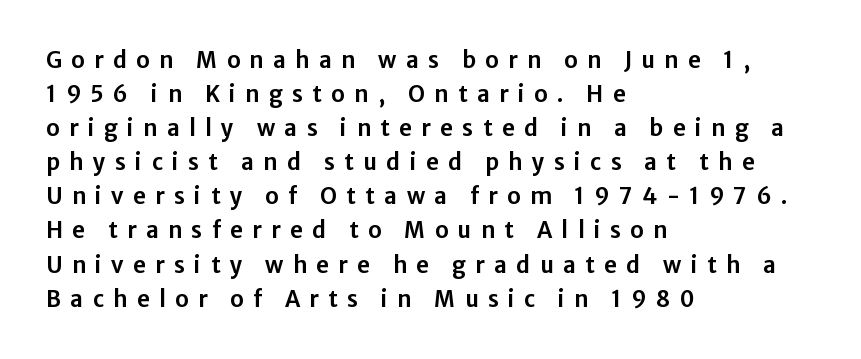
The passage shown has open, widely tracked lettering throughout. Leading: standard. Do the letters lean? They stand straight. Line beginnings align vertically; line endings do not.
